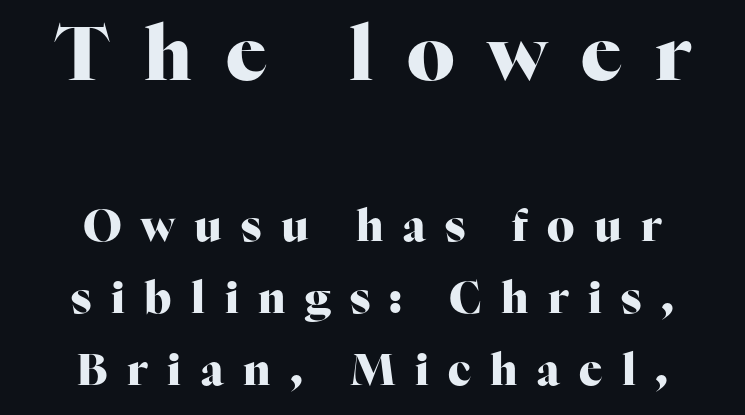
The image shows 75 px heavy serif type, upright; set centered, normal line spacing (1.68x), unusually wide letter spacing (+0.45 em), not underlined; the first (top) block is 1.74x larger; high stroke contrast and a medium x-height.
